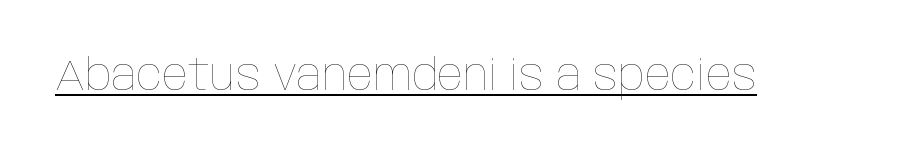
The image shows 43 px thin, condensed type, upright; set normal letter spacing, underlined; low stroke contrast and a large x-height.
